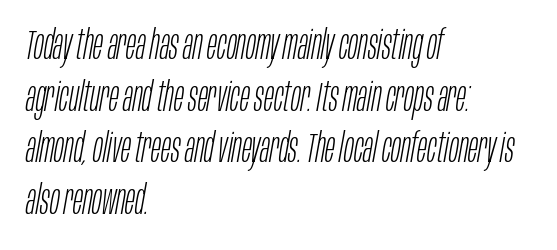
{"italic": "yes", "lean": "right", "slant_degrees": 10, "bold": "no", "weight": "light", "width": "condensed", "stroke_contrast": "low", "x_height": "large", "monospaced": "no", "underline": "no", "align": "left", "line_spacing": "normal", "line_spacing_ratio": 1.26, "letter_spacing": "normal", "letter_spacing_em": 0.0, "glyph_px": 41}
